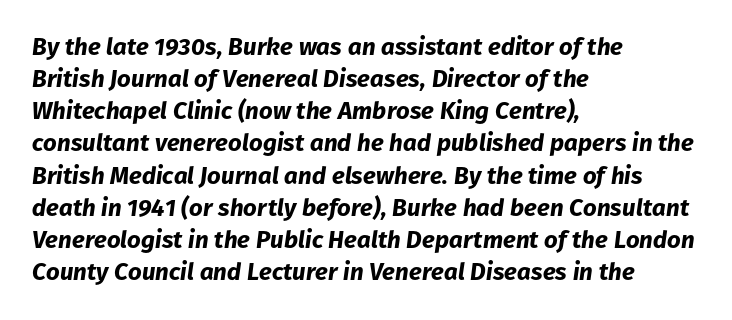
{"italic": "yes", "lean": "right", "slant_degrees": 8, "bold": "yes", "underline": "no", "align": "left", "line_spacing": "normal", "line_spacing_ratio": 1.34, "letter_spacing": "normal", "letter_spacing_em": 0.0, "glyph_px": 24}
